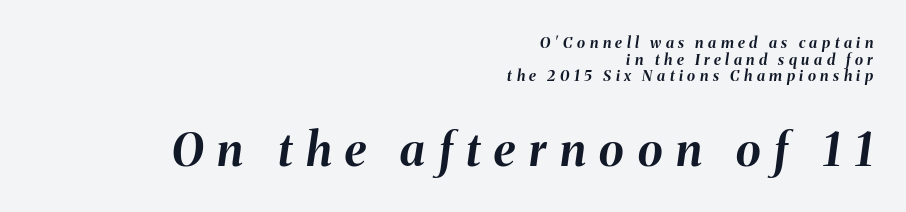
Q: Is the text bold? A: Yes.
Q: Is the text italic (slanted)? A: Yes, it leans right by about 8 degrees.
Q: Is the text underlined? A: No.
Q: How is the paragraph aligned? A: Right-aligned.
Q: Is the spacing between letters normal or unusually wide? A: Unusually wide.
Q: Is the spacing between lines tight, normal or loose? A: Tight.
Q: Which block of text is set in a larger size, the first (top) or the second (bottom)? A: The second (bottom) one.
Q: Width (condensed, normal, or wide)? A: Normal.
Q: Stroke contrast? A: Medium.
Q: x-height? A: Medium.
Q: Monospaced? A: No.
